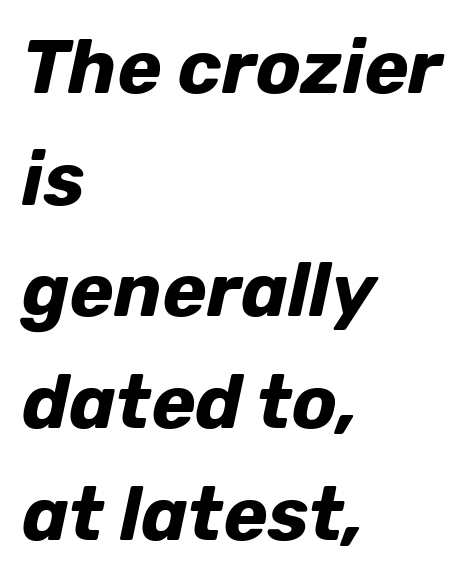
The words here are not underlined. Every row of glyphs begins at an identical x-position on the left. Vertically, the passage feels balanced, rows spaced as you'd expect. Think of a printed novel: that variable character pitch is what you see here. Slanted lettering throughout.
